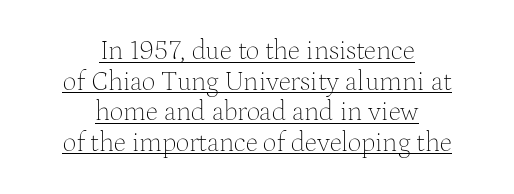
Interline gaps are noticeably narrow in this sample. Honestly, the letter spacing is just normal — you wouldn't notice it. Ordinary non-slanted type is in use. Centered paragraph, ragged on both sides. Compared with undecorated copy, this sample adds a rule below the words. The typesetting does not lean heavy: it is not bold.
